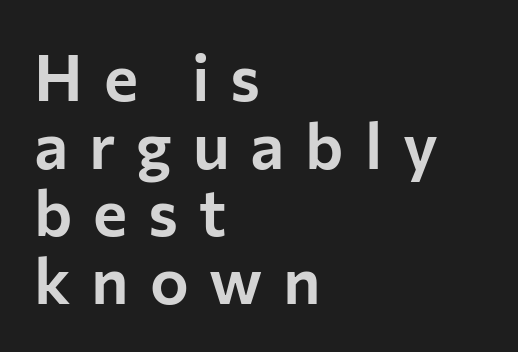
Q: Is the text italic (slanted)? A: No, it is upright.
Q: Is the typeface a serif or a sans-serif typeface? A: Sans-serif.
Q: Is the text underlined? A: No.
Q: How is the paragraph aligned? A: Left-aligned.
Q: Is the spacing between letters normal or unusually wide? A: Unusually wide.
Q: Is the spacing between lines tight, normal or loose? A: Tight.
Q: Width (condensed, normal, or wide)? A: Normal.
Q: Stroke contrast? A: Low.
Q: x-height? A: Medium.
Q: Monospaced? A: No.
